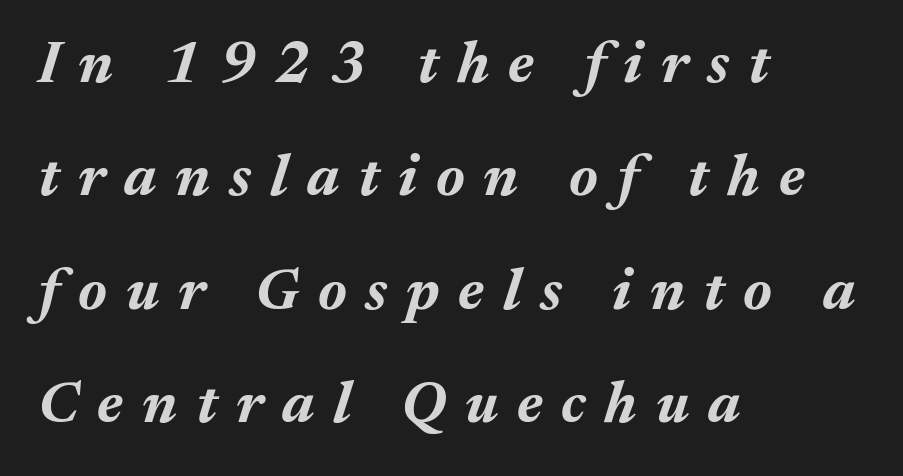
Q: Is the text bold? A: Yes.
Q: Is the text italic (slanted)? A: Yes, it leans right by about 17 degrees.
Q: Is the text underlined? A: No.
Q: How is the paragraph aligned? A: Left-aligned.
Q: Is the spacing between letters normal or unusually wide? A: Unusually wide.
Q: Is the spacing between lines tight, normal or loose? A: Loose.
Q: Width (condensed, normal, or wide)? A: Normal.
Q: Stroke contrast? A: Medium.
Q: x-height? A: Medium.
Q: Monospaced? A: No.
